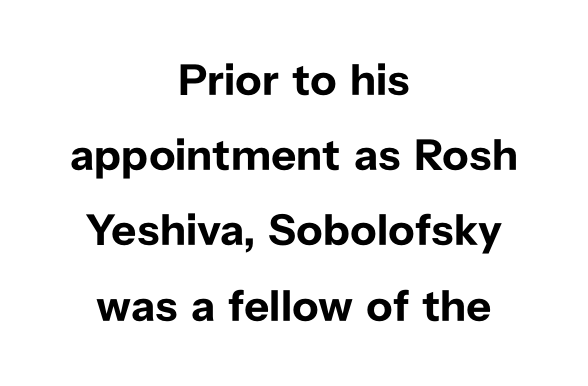
The image shows 44 px bold sans-serif type, upright; set centered, line spacing 1.71x, normal letter spacing, not underlined; low stroke contrast and a medium x-height.
